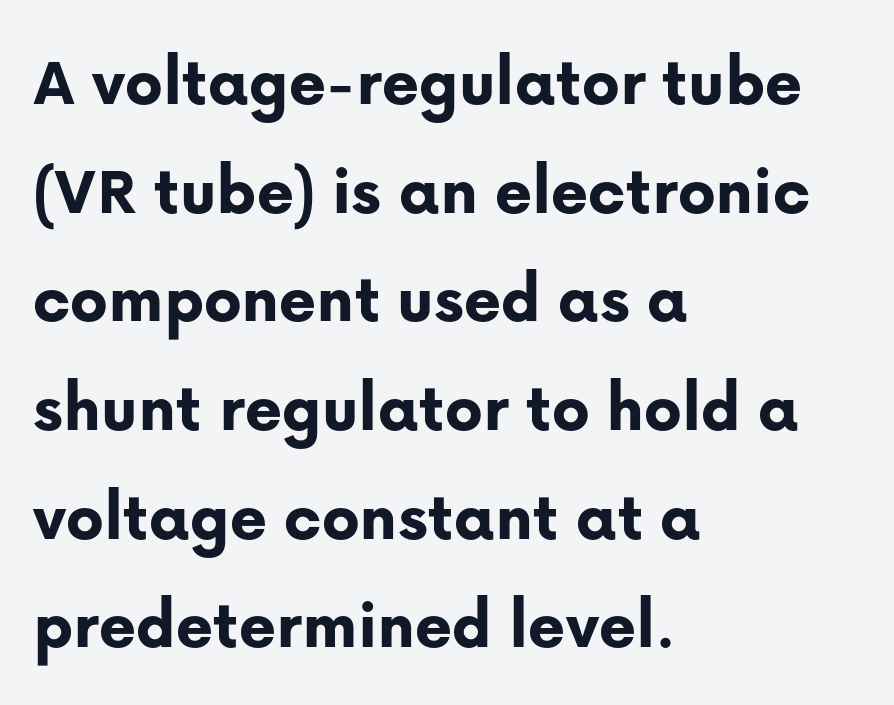
{"serif": "no", "italic": "no", "bold": "yes", "weight": "bold", "width": "normal", "stroke_contrast": "low", "x_height": "medium", "monospaced": "no", "underline": "no", "align": "left", "line_spacing": "normal", "line_spacing_ratio": 1.53, "letter_spacing": "normal", "letter_spacing_em": 0.0, "glyph_px": 71}
